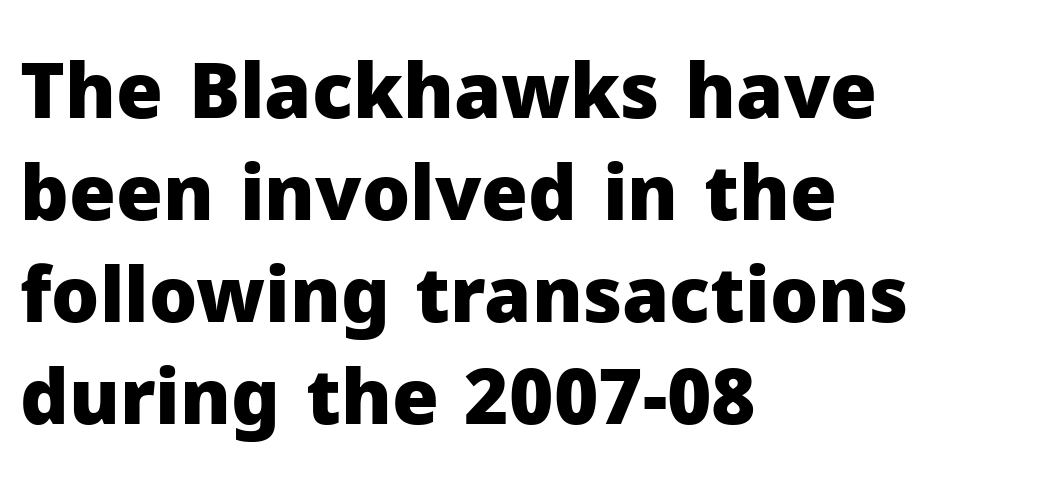
Q: Is the text bold? A: Yes.
Q: Is the text italic (slanted)? A: No, it is upright.
Q: Is the typeface a serif or a sans-serif typeface? A: Sans-serif.
Q: Is the text underlined? A: No.
Q: How is the paragraph aligned? A: Left-aligned.
Q: Is the spacing between letters normal or unusually wide? A: Normal.
Q: Is the spacing between lines tight, normal or loose? A: Normal.
Q: Width (condensed, normal, or wide)? A: Normal.
Q: Stroke contrast? A: Low.
Q: x-height? A: Medium.
Q: Monospaced? A: No.
